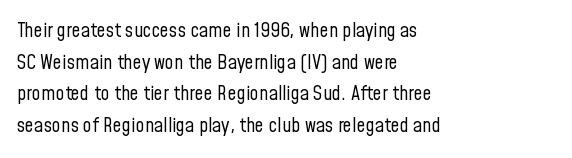
Teacher's note: observe the even left margin — that is flush-left alignment. The passage shown is not underscored anywhere. The rendering uses a moderate line-height, typical for paragraphs. Ascenders rise straight up at ninety degrees. Nobody touched the tracking dial on this one.
